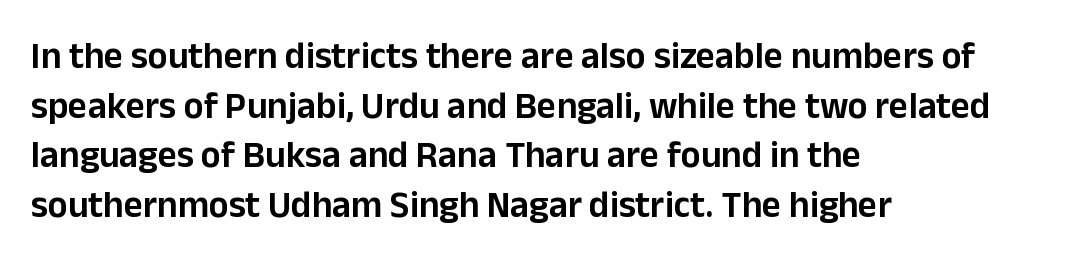
The image shows 37 px sans-serif type, upright; set left-aligned, normal line spacing (1.34x), normal letter spacing, not underlined; low stroke contrast and a medium x-height.
